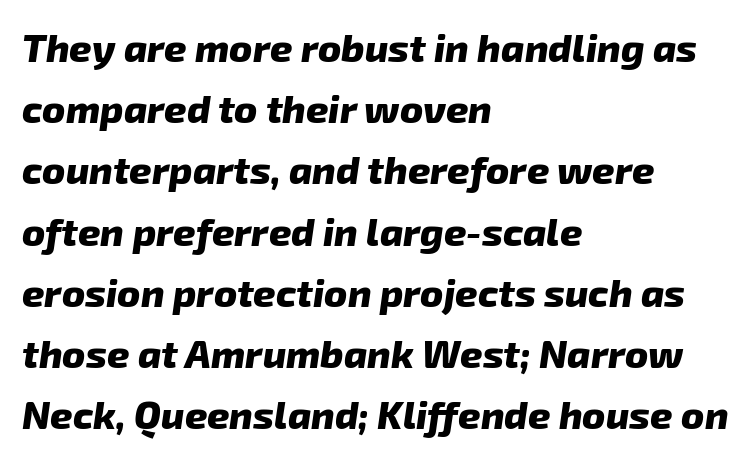
Line starts are locked; line ends wander. Type style note: lacks serifs. Heavy, bold letterforms. Does extra space separate the letters? No, they use regular spacing. Honestly, the row spacing looks completely unremarkable.
